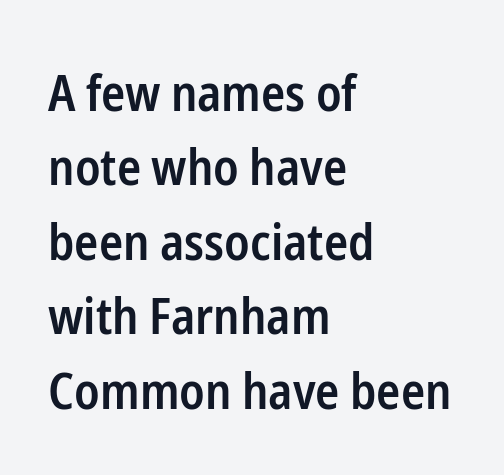
The image shows 50 px semibold, condensed sans-serif type, upright; set left-aligned, normal line spacing (1.49x), normal letter spacing, not underlined; low stroke contrast and a medium x-height.
